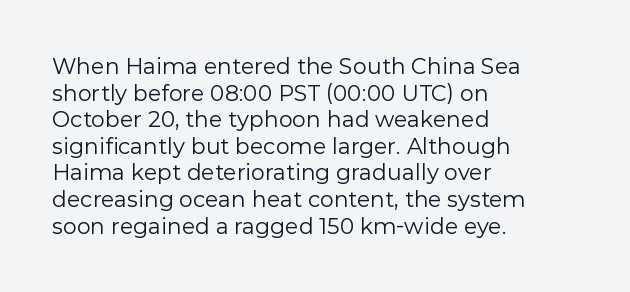
{"italic": "no", "bold": "no", "underline": "no", "align": "left", "line_spacing_ratio": 1.21, "letter_spacing": "normal", "letter_spacing_em": 0.0, "glyph_px": 22}
